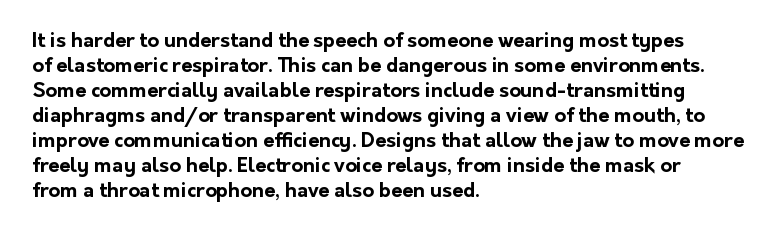
The image shows 20 px bold type, upright; set left-aligned, normal line spacing (1.25x), normal letter spacing, not underlined.
